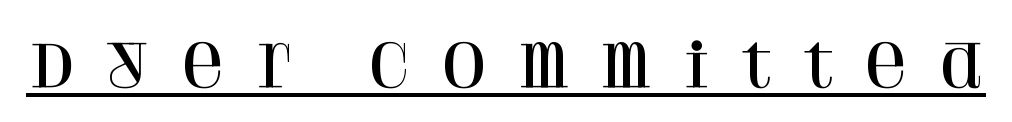
{"serif": "yes", "italic": "no", "width": "normal", "stroke_contrast": "high", "x_height": "large", "monospaced": "no", "underline": "yes", "letter_spacing": "wide", "letter_spacing_em": 0.49, "glyph_px": 58}
